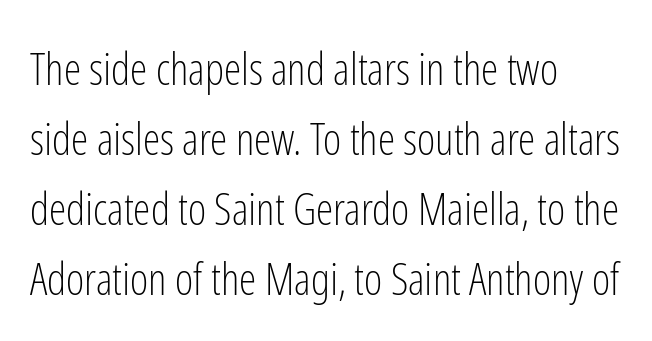
Counters stay open thanks to moderate or lighter strokes. The rendering uses natural spacing where letterforms have individual widths. The space directly below the letters is spotless. If you drew a line through each stem, it would be perfectly vertical. Regarding leading, the lines here are spaced in the standard way. The letterforms sit shoulder to shoulder at normal distance.
